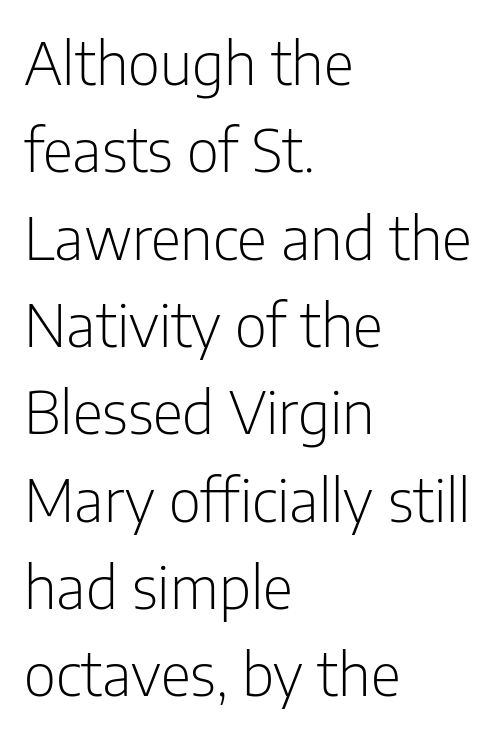
How are the letters spaced? Ordinarily, with no added tracking. Vertical spacing — default. A typesetter would call this proportional, since set widths differ per character. Leftover space on each line is placed entirely after the last word. The type sits square on the baseline with zero lean. The passage shown is not underscored anywhere.
